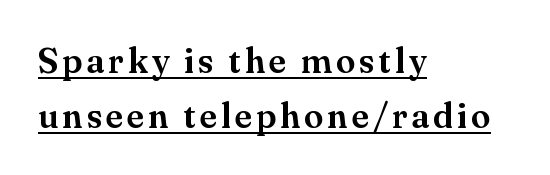
The image shows 35 px serif type, upright; set left-aligned, normal line spacing (1.57x), underlined; medium stroke contrast and a small x-height.
